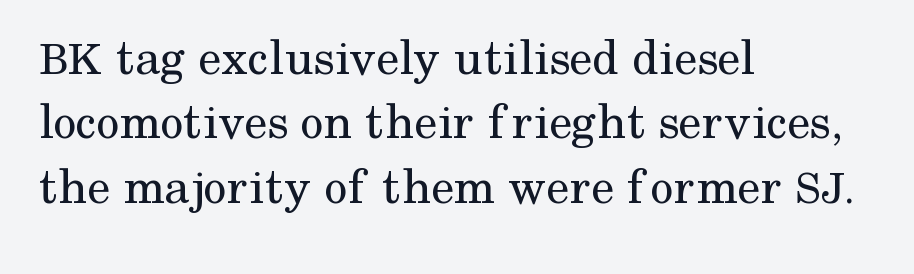
Q: Is the text bold? A: No.
Q: Is the text italic (slanted)? A: No, it is upright.
Q: Is the typeface a serif or a sans-serif typeface? A: Serif.
Q: Is the text underlined? A: No.
Q: How is the paragraph aligned? A: Left-aligned.
Q: Is the spacing between letters normal or unusually wide? A: Normal.
Q: Width (condensed, normal, or wide)? A: Normal.
Q: Stroke contrast? A: Medium.
Q: x-height? A: Medium.
Q: Monospaced? A: No.
